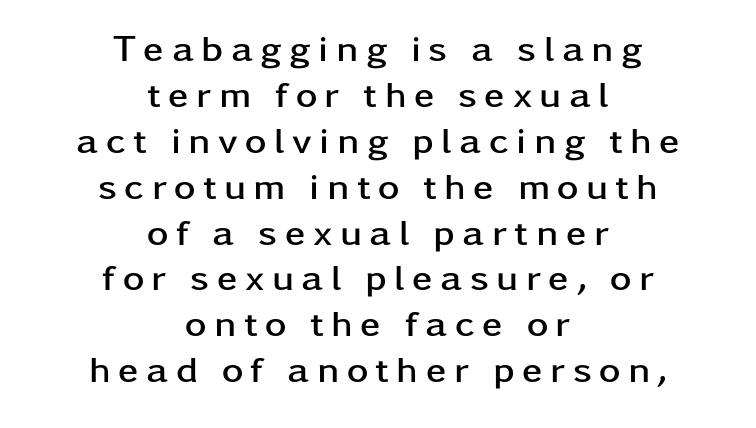
The image shows 37 px semibold, wide sans-serif type, upright; set centered, line spacing 1.24x, unusually wide letter spacing (+0.2 em), not underlined; low stroke contrast and a medium x-height.
